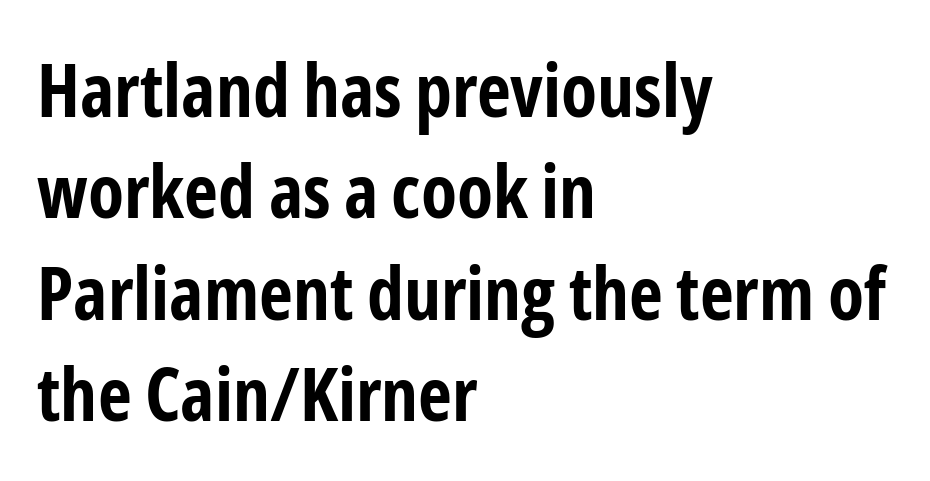
Only glyphs here, with clear space below each row. Is there much room between lines? A standard amount, neither cramped nor airy. Does the type have serifs? No, each stem ends abruptly. Tall strokes in this sample are plumb rather than angled. Plenty of ink on the page — the face is bold.
